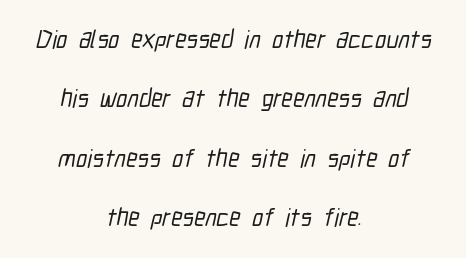
Unmarked baselines from the first word to the last. Rows of type keep a wide berth in the vertical direction. The setting favours the middle, as headings and verse often do. Does extra space separate the letters? No, they use regular spacing.
